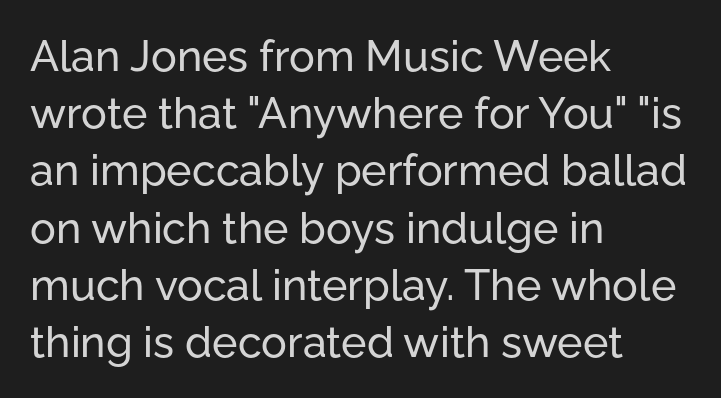
A student would call this left alignment; a typographer would say flush left, rag right. The type is set solid horizontally, with unmodified tracking. Note the varied advance widths — an 'i' is clearly narrower than an 'm'. The axis of the letterforms is exactly vertical. Just letters on the line, the space beneath them empty.
